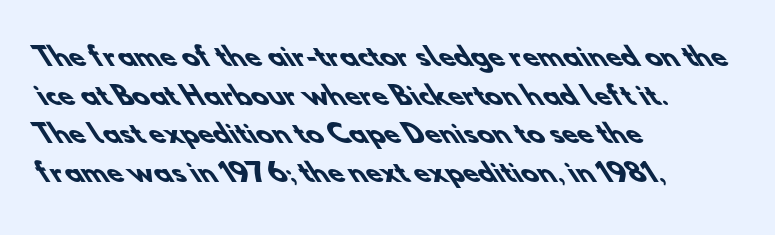
{"bold": "yes", "underline": "no", "align": "left", "line_spacing": "normal", "line_spacing_ratio": 1.55, "letter_spacing": "normal", "letter_spacing_em": 0.0, "glyph_px": 25}
